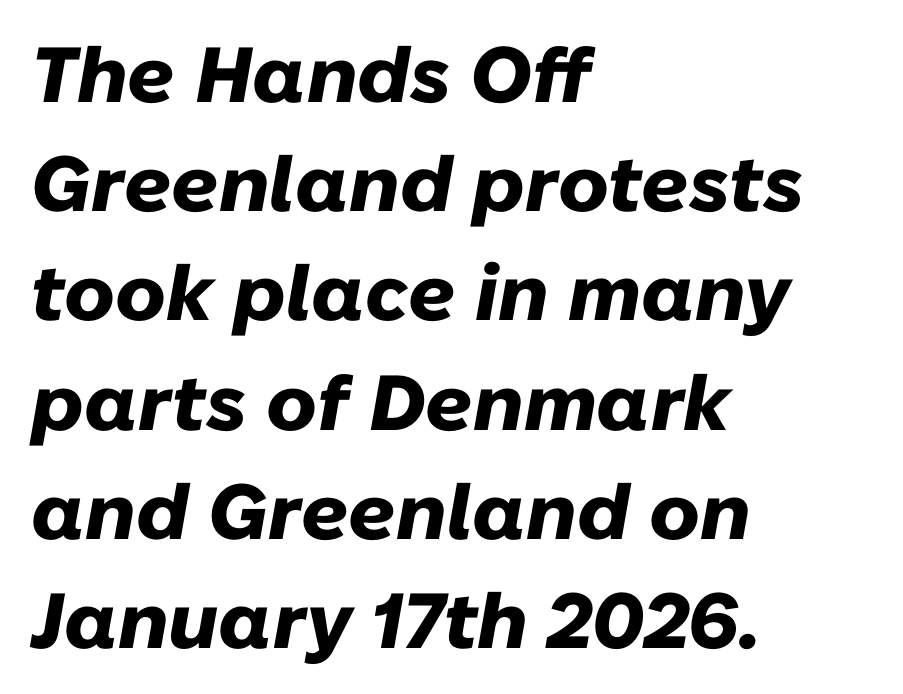
The image shows 78 px heavy type, italic (leaning right); set left-aligned, normal line spacing (1.4x), normal letter spacing, not underlined; low stroke contrast and a medium x-height.
